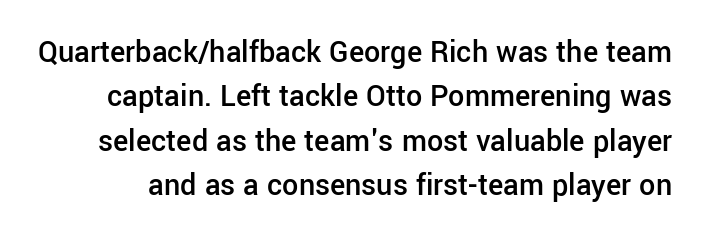
Q: Is the text bold? A: Semi-bold.
Q: Is the text italic (slanted)? A: No, it is upright.
Q: Is the typeface a serif or a sans-serif typeface? A: Sans-serif.
Q: Is the text underlined? A: No.
Q: Is the spacing between letters normal or unusually wide? A: Normal.
Q: Is the spacing between lines tight, normal or loose? A: Normal.
Q: Width (condensed, normal, or wide)? A: Normal.
Q: Stroke contrast? A: Low.
Q: x-height? A: Medium.
Q: Monospaced? A: No.
